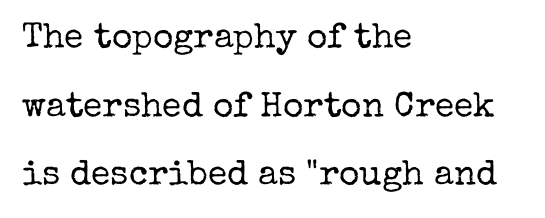
Q: Is the text bold? A: No.
Q: Is the text italic (slanted)? A: No, it is upright.
Q: Is the typeface a serif or a sans-serif typeface? A: Serif.
Q: Is the text underlined? A: No.
Q: How is the paragraph aligned? A: Left-aligned.
Q: Is the spacing between letters normal or unusually wide? A: Normal.
Q: Is the spacing between lines tight, normal or loose? A: Loose.
Q: Width (condensed, normal, or wide)? A: Normal.
Q: Stroke contrast? A: Low.
Q: x-height? A: Medium.
Q: Monospaced? A: No.
